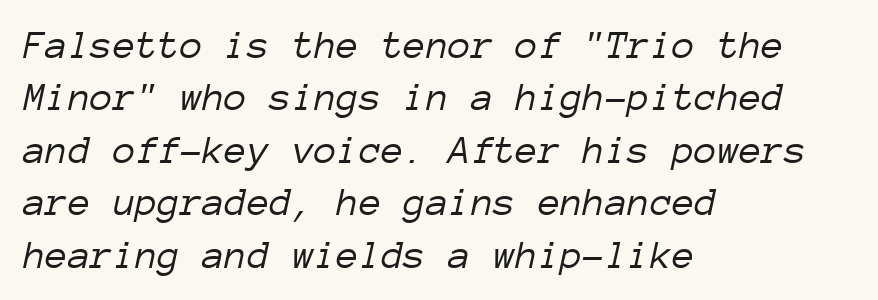
Leading matches the norm, producing a regular column. The compositor pushed each line to the left boundary. You could count columns in this text — the font is strictly monospaced. The typesetting does not lean heavy: it is not bold.
